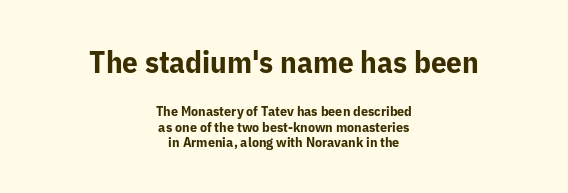
{"serif": "no", "italic": "no", "bold": "yes", "weight": "bold", "width": "normal", "stroke_contrast": "low", "x_height": "medium", "monospaced": "no", "underline": "no", "align": "center", "line_spacing": "tight", "line_spacing_ratio": 1.13, "letter_spacing": "normal", "letter_spacing_em": 0.0, "larger_block": "first", "size_ratio": 2.21, "glyph_px": 31}
